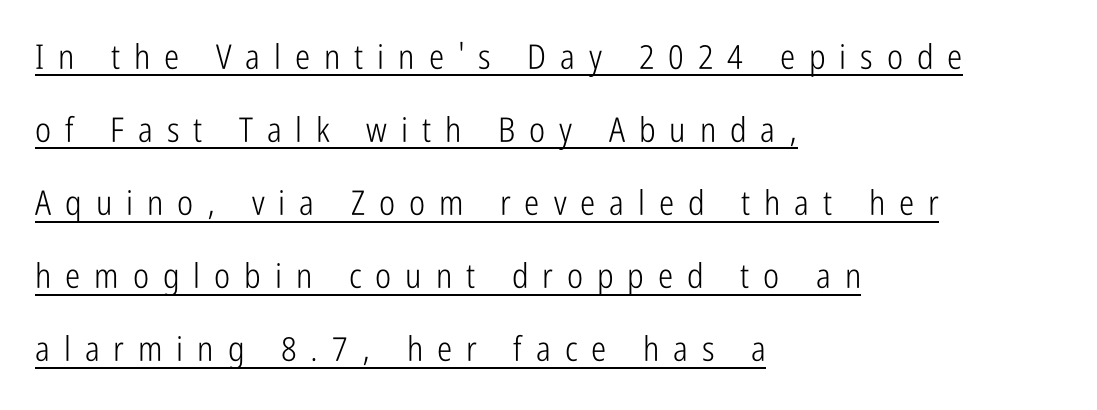
The image shows 34 px light, condensed sans-serif type, upright; set left-aligned, loose line spacing (2.15x), unusually wide letter spacing (+0.41 em), underlined; low stroke contrast and a medium x-height.
